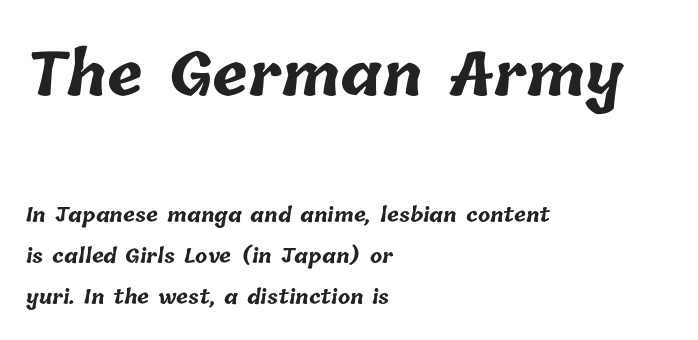
Widely set lines give the paragraph a tall, airy silhouette. The words here are not underlined. Each letter keeps its own natural width here, so spacing adapts to shape. Nothing unusual about the tracking: characters are spaced as the font intends. The typesetting leans heavy: a genuine bold.
